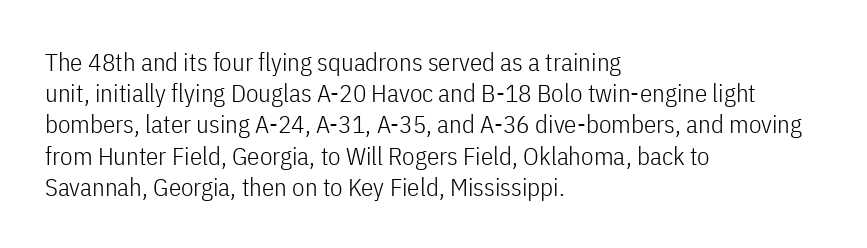
Q: Is the text bold? A: No.
Q: Is the text italic (slanted)? A: No, it is upright.
Q: Is the text underlined? A: No.
Q: How is the paragraph aligned? A: Left-aligned.
Q: Is the spacing between letters normal or unusually wide? A: Normal.
Q: Is the spacing between lines tight, normal or loose? A: Normal.
